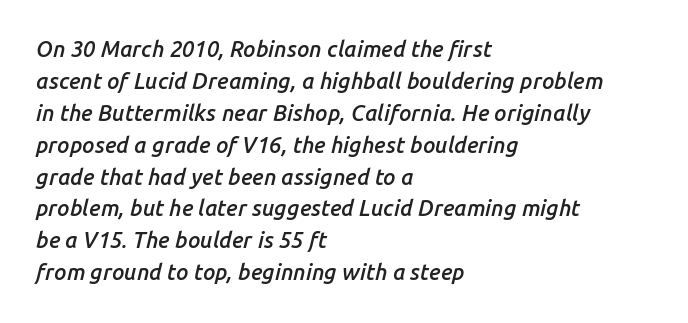
Q: Is the text bold? A: Semi-bold.
Q: Is the text italic (slanted)? A: Yes, it leans right by about 14 degrees.
Q: Is the text underlined? A: No.
Q: How is the paragraph aligned? A: Left-aligned.
Q: Is the spacing between letters normal or unusually wide? A: Normal.
Q: Is the spacing between lines tight, normal or loose? A: Normal.
